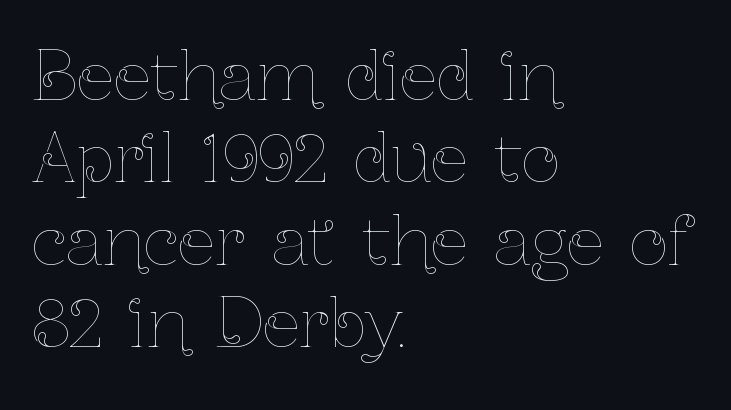
{"italic": "no", "bold": "no", "weight": "thin", "width": "condensed", "stroke_contrast": "low", "x_height": "medium", "monospaced": "no", "underline": "no", "align": "left", "line_spacing_ratio": 1.23, "letter_spacing": "normal", "letter_spacing_em": 0.0, "glyph_px": 67}
